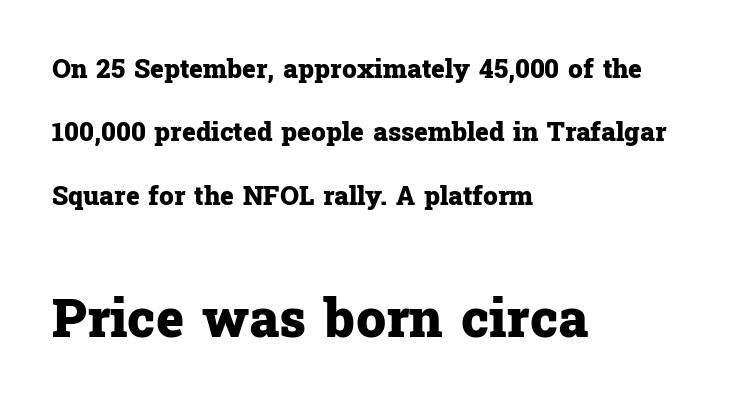
The text was rendered using a seriffed face with decorative stroke endings. The gaps between neighbouring characters are ordinary and unremarkable. A student would call this left alignment; a typographer would say flush left, rag right. Which of the two is more prominent by size? The second, at the bottom. A bare baseline throughout the passage.
